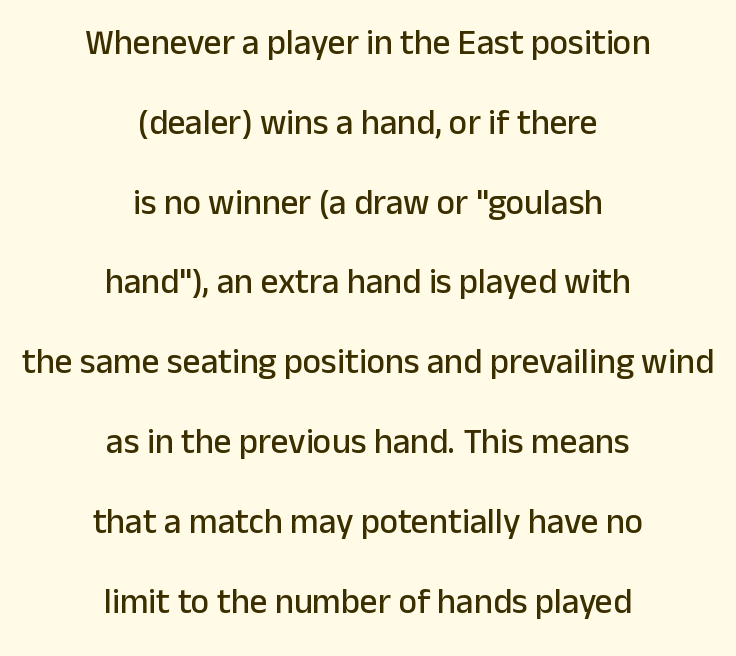
Q: Is the text italic (slanted)? A: No, it is upright.
Q: Is the typeface a serif or a sans-serif typeface? A: Sans-serif.
Q: Is the text underlined? A: No.
Q: How is the paragraph aligned? A: Centered.
Q: Is the spacing between letters normal or unusually wide? A: Normal.
Q: Is the spacing between lines tight, normal or loose? A: Loose.
Q: Width (condensed, normal, or wide)? A: Normal.
Q: Stroke contrast? A: Low.
Q: x-height? A: Medium.
Q: Monospaced? A: No.
